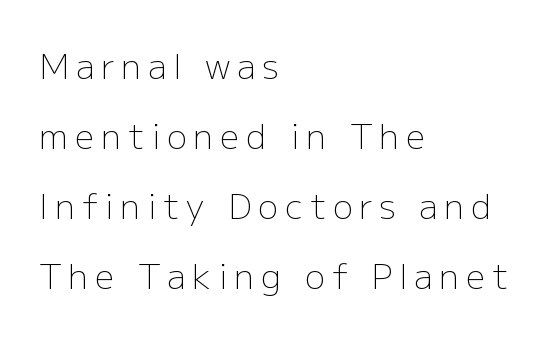
{"serif": "no", "italic": "no", "bold": "no", "weight": "light", "width": "normal", "stroke_contrast": "low", "x_height": "medium", "monospaced": "no", "underline": "no", "align": "left", "line_spacing": "loose", "line_spacing_ratio": 2.06, "letter_spacing": "wide", "letter_spacing_em": 0.2, "glyph_px": 34}
